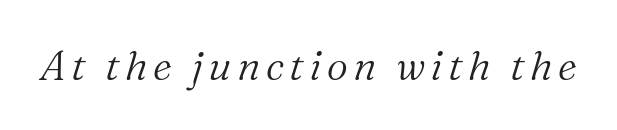
{"serif": "yes", "italic": "yes", "lean": "right", "slant_degrees": 16, "bold": "no", "weight": "light", "width": "normal", "stroke_contrast": "medium", "x_height": "medium", "monospaced": "no", "underline": "no", "glyph_px": 41}
